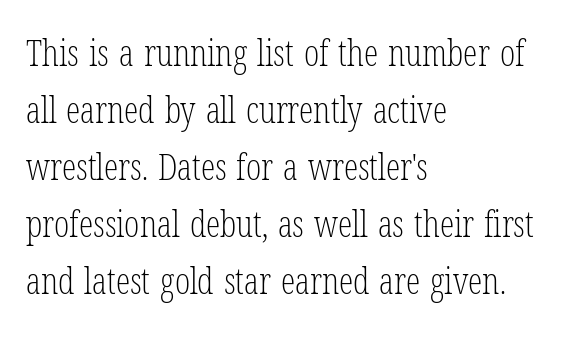
{"serif": "yes", "italic": "no", "bold": "no", "weight": "light", "width": "condensed", "stroke_contrast": "low", "x_height": "medium", "monospaced": "no", "underline": "no", "align": "left", "line_spacing": "normal", "line_spacing_ratio": 1.58, "letter_spacing": "normal", "letter_spacing_em": 0.0, "glyph_px": 36}
